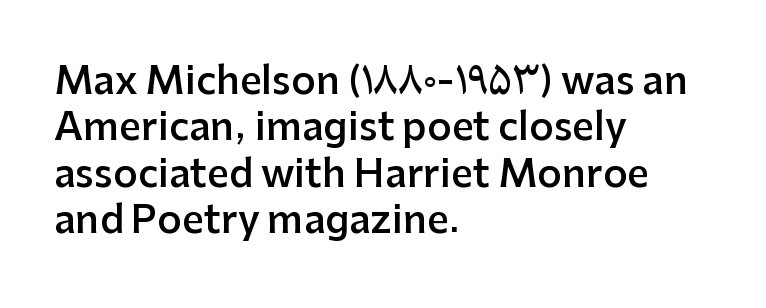
The type sits square on the baseline with zero lean. Font category for this specimen: sans-serif. Default kerning and tracking; the words read as compact shapes. Looks like regular typesetting: each glyph gets only the width it needs.
